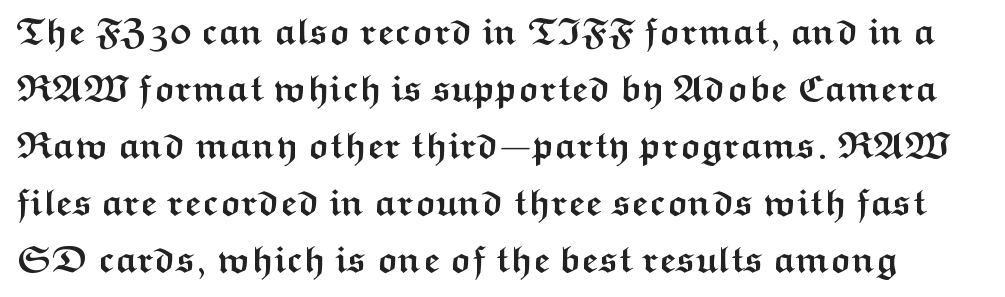
Q: Is the text bold? A: Yes.
Q: Is the text italic (slanted)? A: No, it is upright.
Q: Is the typeface a serif or a sans-serif typeface? A: Sans-serif.
Q: Is the text underlined? A: No.
Q: Is the spacing between letters normal or unusually wide? A: Normal.
Q: Is the spacing between lines tight, normal or loose? A: Normal.
Q: Width (condensed, normal, or wide)? A: Wide.
Q: Stroke contrast? A: Medium.
Q: x-height? A: Medium.
Q: Monospaced? A: No.
